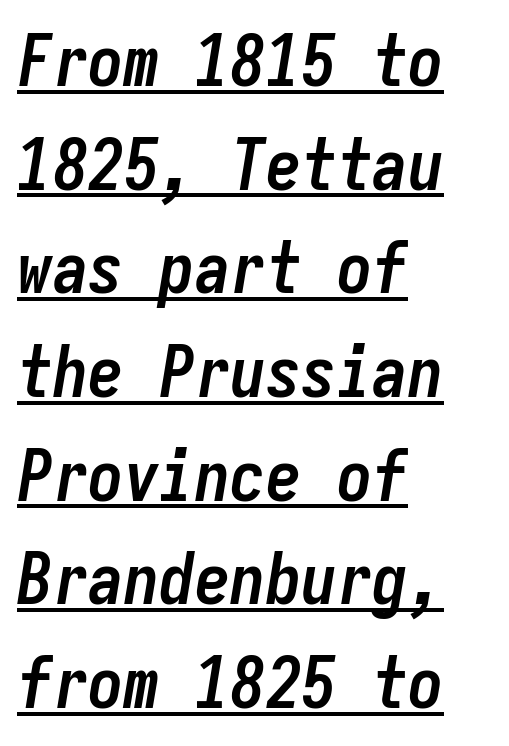
The image shows 71 px semibold, condensed type, italic (leaning right), monospaced; set left-aligned, normal line spacing (1.46x), normal letter spacing, underlined; low stroke contrast and a medium x-height.
